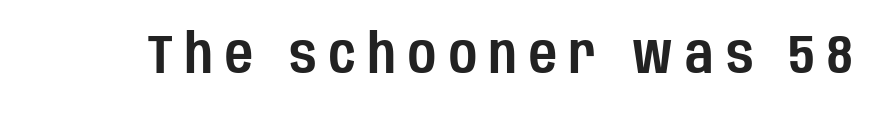
{"serif": "no", "italic": "no", "width": "condensed", "stroke_contrast": "low", "x_height": "large", "monospaced": "no", "underline": "no", "letter_spacing": "wide", "letter_spacing_em": 0.23, "glyph_px": 54}
